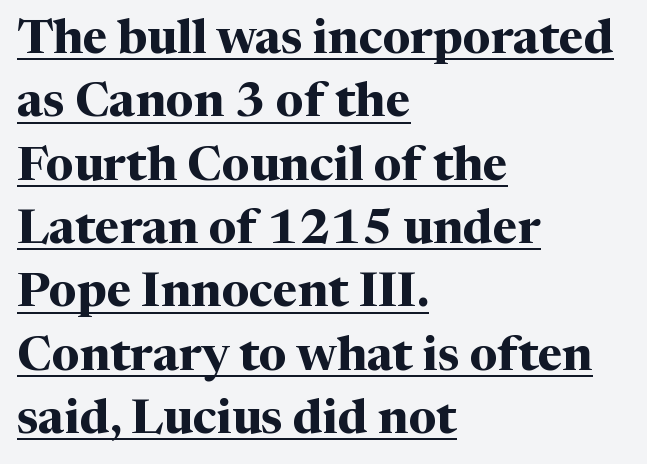
{"serif": "yes", "italic": "no", "bold": "yes", "weight": "bold", "width": "normal", "stroke_contrast": "medium", "x_height": "medium", "monospaced": "no", "underline": "yes", "align": "left", "line_spacing": "normal", "line_spacing_ratio": 1.32, "letter_spacing": "normal", "letter_spacing_em": 0.0, "glyph_px": 48}
